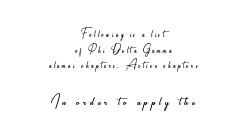
Notice how descenders almost collide with the ascenders below — that's tight leading. On a weight scale, this lands at 450 or below. Caption: multi-line text, centered on the measure. The string is rendered with underlining switched off. The letters in the lower block stand taller than those in the block above.
